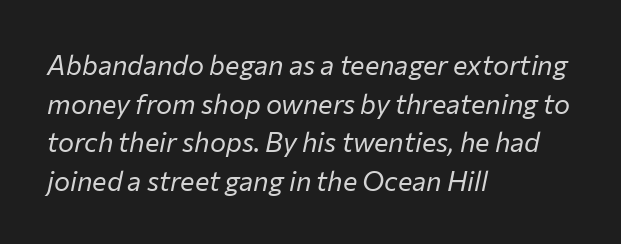
Q: Is the text bold? A: No.
Q: Is the text italic (slanted)? A: Yes, it leans right by about 12 degrees.
Q: Is the text underlined? A: No.
Q: How is the paragraph aligned? A: Left-aligned.
Q: Is the spacing between letters normal or unusually wide? A: Normal.
Q: Is the spacing between lines tight, normal or loose? A: Normal.
